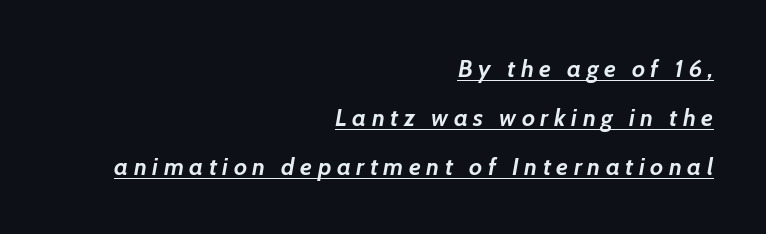
Q: Is the text bold? A: Yes.
Q: Is the text italic (slanted)? A: Yes, it leans right by about 7 degrees.
Q: Is the text underlined? A: Yes.
Q: How is the paragraph aligned? A: Right-aligned.
Q: Is the spacing between letters normal or unusually wide? A: Unusually wide.
Q: Is the spacing between lines tight, normal or loose? A: Loose.
